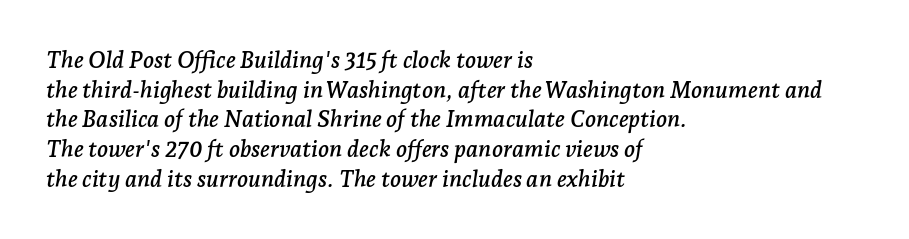
{"italic": "yes", "lean": "right", "slant_degrees": 7, "underline": "no", "align": "left", "line_spacing": "normal", "line_spacing_ratio": 1.29, "letter_spacing": "normal", "letter_spacing_em": 0.0, "glyph_px": 23}
